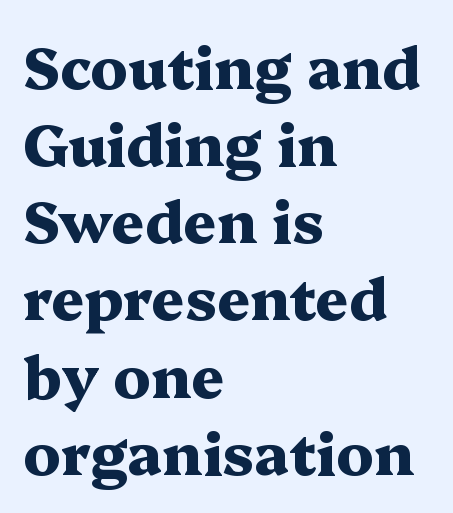
Serif or sans? Serif — the stroke terminals have little feet. This sample has the flowing, uneven cadence of proportional lettering. This sample is left-justified, so line endings fall wherever the words run out. How would I describe the line gaps? Plain and ordinary. The font's upright variant was chosen for this text.
